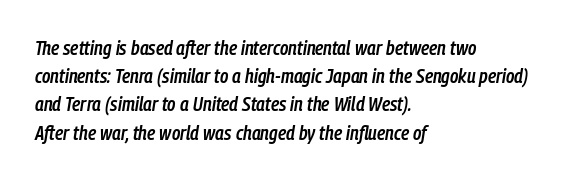
The image shows 20 px text type, italic (leaning right); set left-aligned, normal line spacing (1.41x), normal letter spacing, not underlined.
